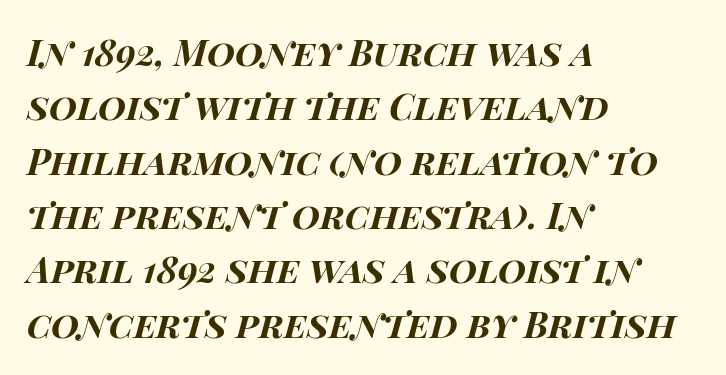
Q: Is the text bold? A: Yes.
Q: Is the text italic (slanted)? A: Yes, it leans right by about 14 degrees.
Q: Is the text underlined? A: No.
Q: How is the paragraph aligned? A: Left-aligned.
Q: Is the spacing between letters normal or unusually wide? A: Normal.
Q: Is the spacing between lines tight, normal or loose? A: Normal.
Q: Width (condensed, normal, or wide)? A: Wide.
Q: Stroke contrast? A: High.
Q: x-height? A: Large.
Q: Monospaced? A: No.
